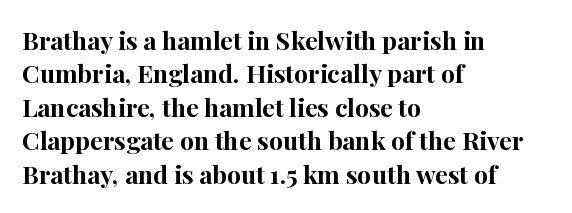
{"italic": "no", "bold": "yes", "underline": "no", "align": "left", "line_spacing": "normal", "line_spacing_ratio": 1.34, "letter_spacing": "normal", "letter_spacing_em": 0.0, "glyph_px": 25}
